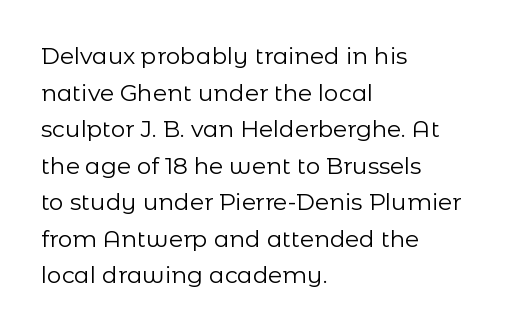
The image shows 23 px text type, upright; set left-aligned, normal line spacing (1.59x), normal letter spacing, not underlined.
